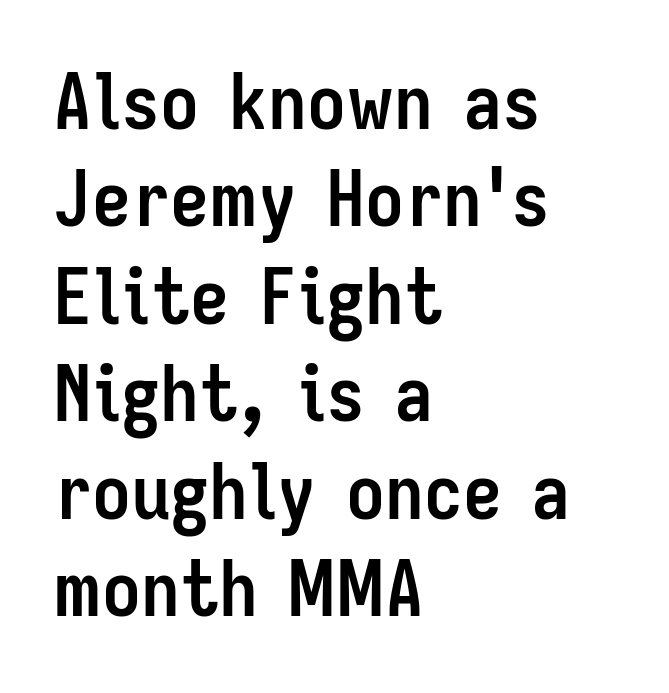
Strokes here are thick enough to call this a true bold. No extra tracking has been applied to these lines. Each new line begins a customary step beneath the previous one. Italic: no, the glyphs are upright roman. Nope, no serifs anywhere on these letters. One-word summary of the alignment: left.
